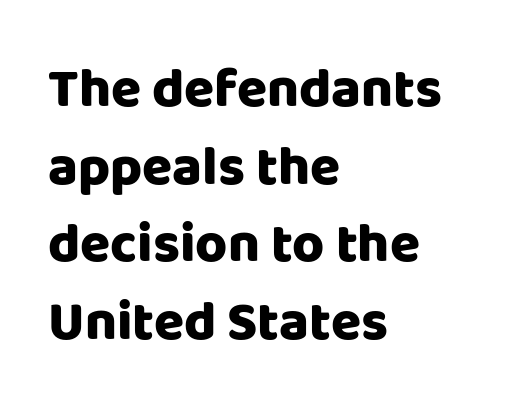
The image shows 55 px heavy sans-serif type, upright; set left-aligned, normal line spacing (1.41x), normal letter spacing, not underlined; low stroke contrast and a large x-height.
